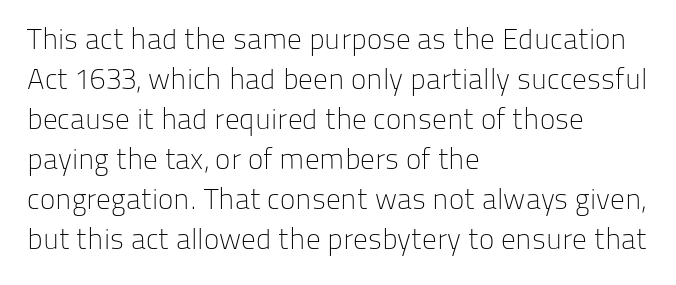
These lines stack with their left ends in a neat column. This is not heavy type; no bold has been used. Quick note: interline space is typical. The axis of the letterforms is exactly vertical. This sample has the flowing, uneven cadence of proportional lettering.
